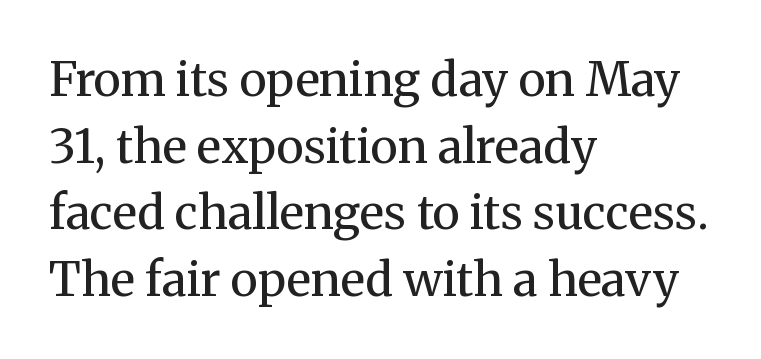
The image shows 47 px regular-weight serif type, upright; set left-aligned, normal line spacing (1.42x), normal letter spacing, not underlined; medium stroke contrast and a medium x-height.
